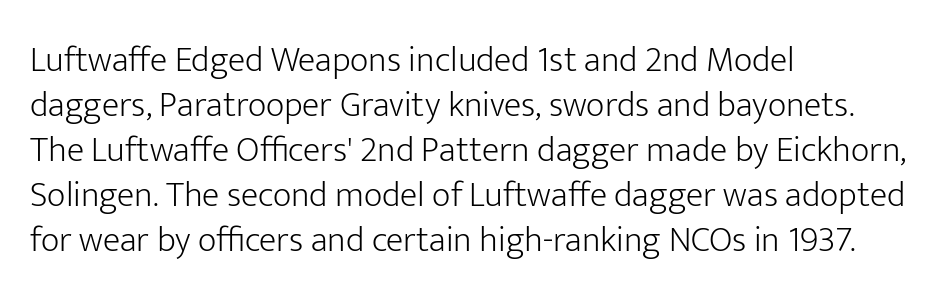
Is the letter spacing exaggerated? No — it looks like the ordinary default. All the whitespace from short lines collects on the right. Upright lettering throughout. The zone under the glyphs is completely vacant.
